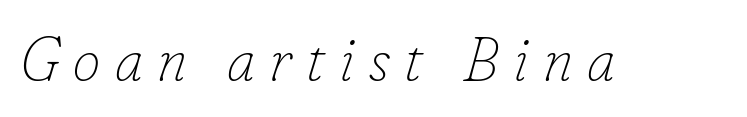
{"italic": "yes", "lean": "right", "slant_degrees": 16, "bold": "no", "weight": "thin", "width": "normal", "stroke_contrast": "low", "x_height": "small", "monospaced": "no", "underline": "no", "letter_spacing": "wide", "letter_spacing_em": 0.23, "glyph_px": 62}
